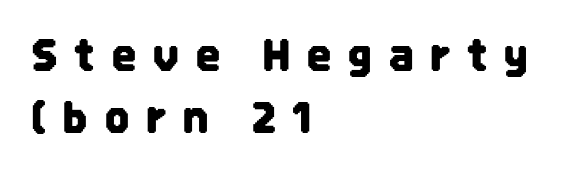
Q: Is the text italic (slanted)? A: No, it is upright.
Q: Is the typeface a serif or a sans-serif typeface? A: Sans-serif.
Q: Is the text underlined? A: No.
Q: How is the paragraph aligned? A: Left-aligned.
Q: Is the spacing between letters normal or unusually wide? A: Unusually wide.
Q: Is the spacing between lines tight, normal or loose? A: Normal.
Q: Width (condensed, normal, or wide)? A: Condensed.
Q: Stroke contrast? A: Low.
Q: x-height? A: Large.
Q: Monospaced? A: No.
